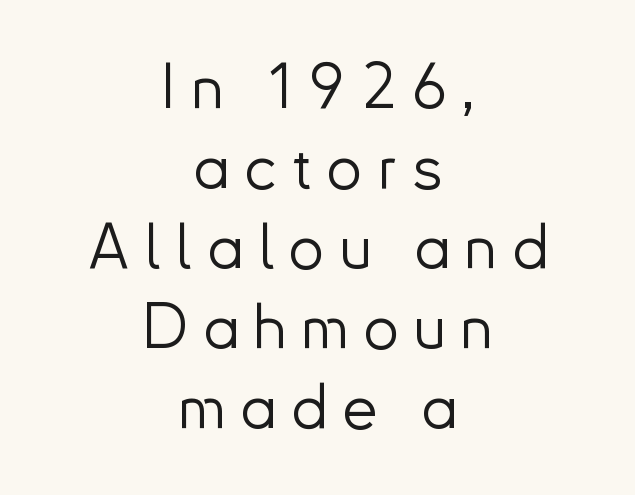
{"serif": "no", "italic": "no", "bold": "no", "weight": "light", "width": "normal", "stroke_contrast": "low", "x_height": "small", "monospaced": "no", "underline": "no", "align": "center", "line_spacing": "normal", "line_spacing_ratio": 1.27, "letter_spacing": "wide", "letter_spacing_em": 0.24, "glyph_px": 63}
